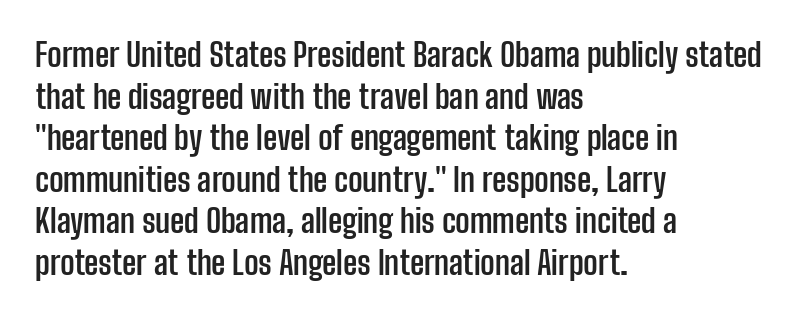
{"serif": "no", "italic": "no", "bold": "yes", "weight": "semibold", "width": "condensed", "stroke_contrast": "low", "x_height": "medium", "monospaced": "no", "underline": "no", "align": "left", "line_spacing": "normal", "line_spacing_ratio": 1.3, "letter_spacing": "normal", "letter_spacing_em": 0.0, "glyph_px": 32}
